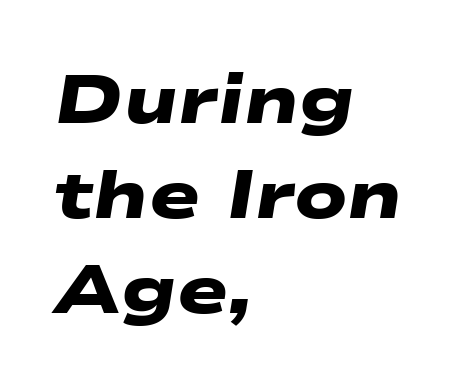
{"serif": "no", "bold": "yes", "weight": "heavy", "width": "wide", "stroke_contrast": "low", "x_height": "medium", "monospaced": "no", "underline": "no", "align": "left", "line_spacing": "normal", "line_spacing_ratio": 1.4, "letter_spacing": "normal", "letter_spacing_em": 0.0, "glyph_px": 68}
